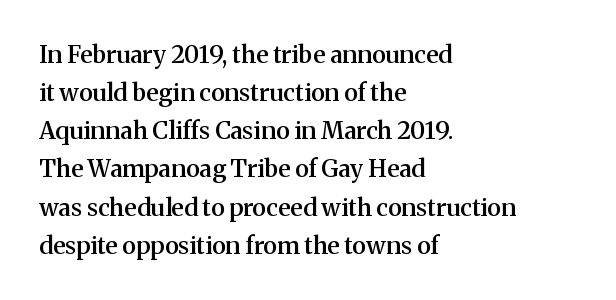
Q: Is the text bold? A: Semi-bold.
Q: Is the text italic (slanted)? A: No, it is upright.
Q: Is the text underlined? A: No.
Q: How is the paragraph aligned? A: Left-aligned.
Q: Is the spacing between letters normal or unusually wide? A: Normal.
Q: Is the spacing between lines tight, normal or loose? A: Normal.
